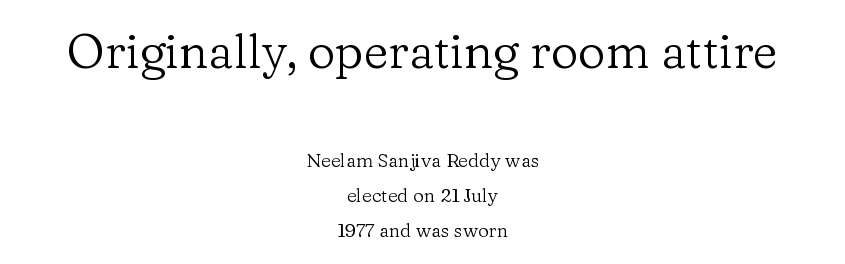
{"serif": "yes", "italic": "no", "bold": "no", "weight": "regular", "width": "normal", "stroke_contrast": "low", "x_height": "medium", "monospaced": "no", "underline": "no", "align": "center", "line_spacing_ratio": 1.85, "letter_spacing": "normal", "letter_spacing_em": 0.0, "larger_block": "first", "size_ratio": 2.53, "glyph_px": 48}
